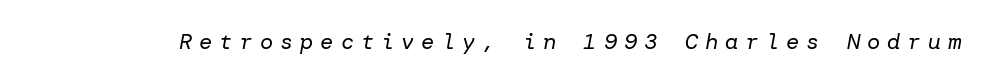
The image shows 22 px text type, italic (leaning right); set unusually wide letter spacing (+0.32 em), not underlined.
